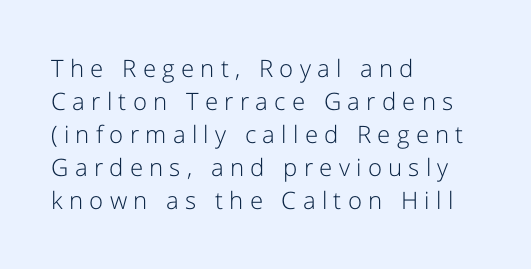
The image shows 24 px text type, upright; set left-aligned, normal line spacing (1.38x), unusually wide letter spacing (+0.26 em), not underlined.
